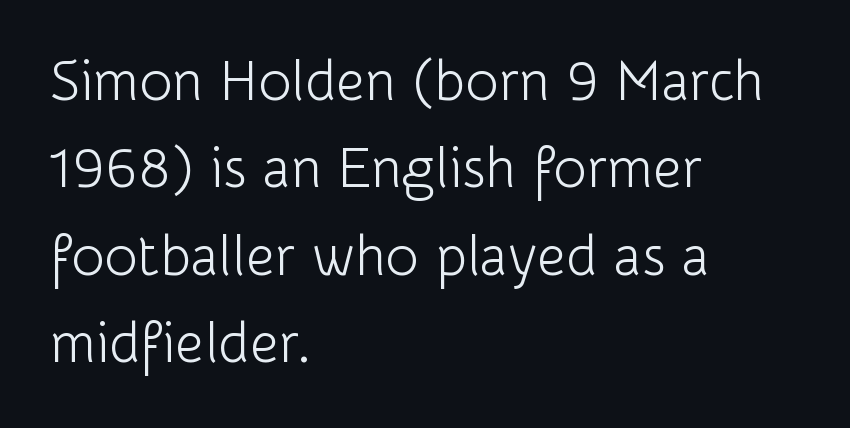
The image shows 56 px light sans-serif type, upright; set left-aligned, normal line spacing (1.56x), normal letter spacing, not underlined; low stroke contrast and a medium x-height.
